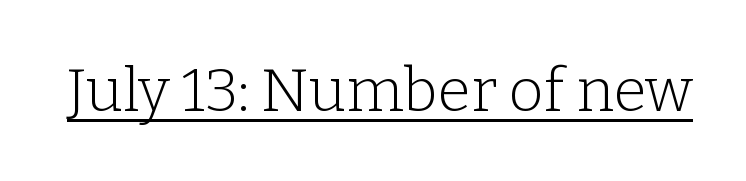
Compared with undecorated copy, this sample adds a rule below the words. The passage shown is typed in a proportional face where columns would drift. A typesetter would mark this as roman, not italic. On a weight scale, this lands at 450 or below. Are there feet on the stems? There are — it's a serif. Inter-character spacing is left at the font's built-in metrics.
